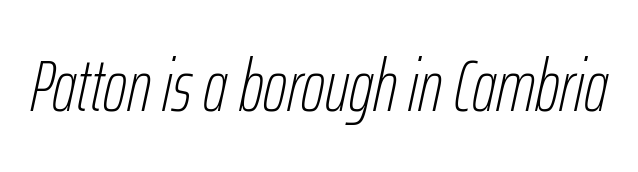
The glyphs are unaccompanied by any horizontal stroke below them. Does the lettering tilt? It does — this is italic. The letterforms sit at book weight or below. You could not count columns in this text — the font is proportionally spaced. Is the letter spacing exaggerated? No — it looks like the ordinary default.
